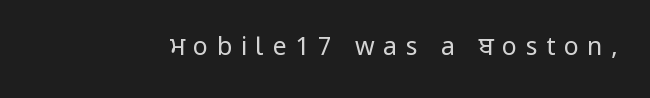
This rendering features lettering with no underline. This reads as an unemphasized weight, regular at the heaviest. Display-style spreading of the glyphs; the letterfit is very open. This is roman type, the default non-slanted kind.
